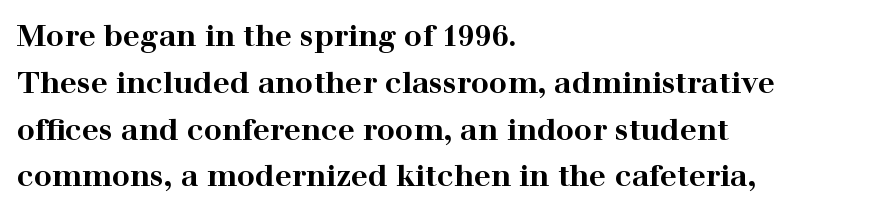
Q: Is the text bold? A: Yes.
Q: Is the text italic (slanted)? A: No, it is upright.
Q: Is the typeface a serif or a sans-serif typeface? A: Serif.
Q: Is the text underlined? A: No.
Q: How is the paragraph aligned? A: Left-aligned.
Q: Is the spacing between letters normal or unusually wide? A: Normal.
Q: Is the spacing between lines tight, normal or loose? A: Normal.
Q: Width (condensed, normal, or wide)? A: Wide.
Q: Stroke contrast? A: High.
Q: x-height? A: Medium.
Q: Monospaced? A: No.
